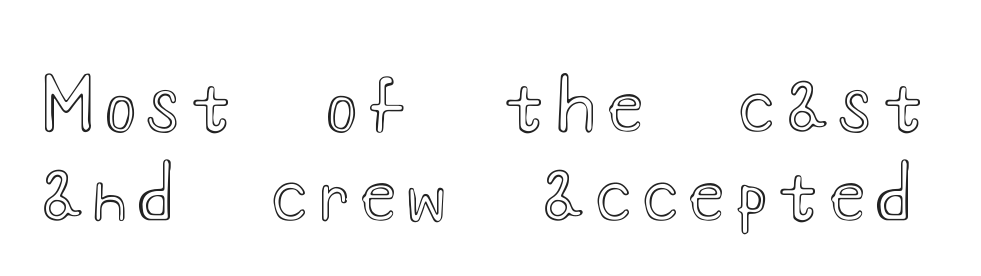
{"italic": "no", "width": "wide", "x_height": "small", "monospaced": "no", "underline": "no", "line_spacing_ratio": 1.23, "glyph_px": 72}
